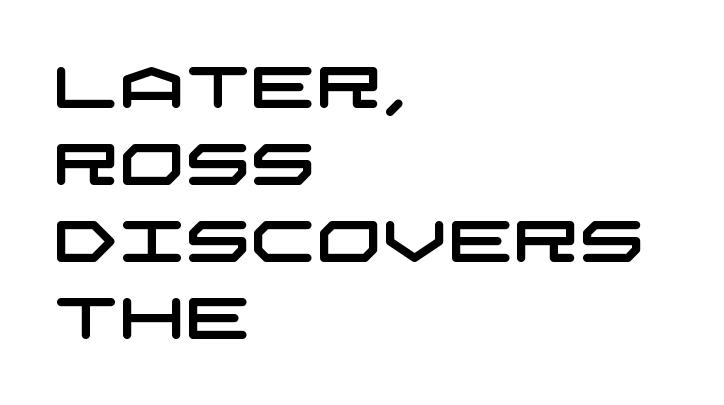
The image shows 58 px wide sans-serif type; set left-aligned, normal line spacing (1.33x), normal letter spacing, not underlined; low stroke contrast and a large x-height.
